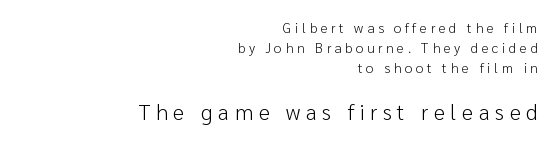
Of the two passages, the one underneath uses the larger point size. Every character sits straight up, as roman type does. These lines are set flush right with a ragged left edge. Does extra space separate the letters? Yes, quite a lot of it. Descenders are the only things crossing below the line.
